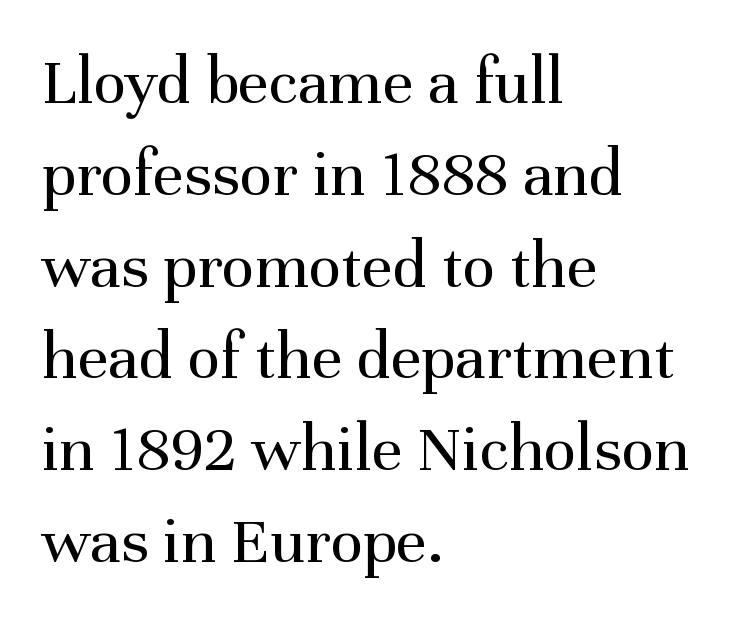
In terms of letterform style, serifs are clearly present. Rows of type keep a routine distance in the vertical direction. The axis of the letterforms is exactly vertical. Each letter keeps its own natural width here, so spacing adapts to shape.
